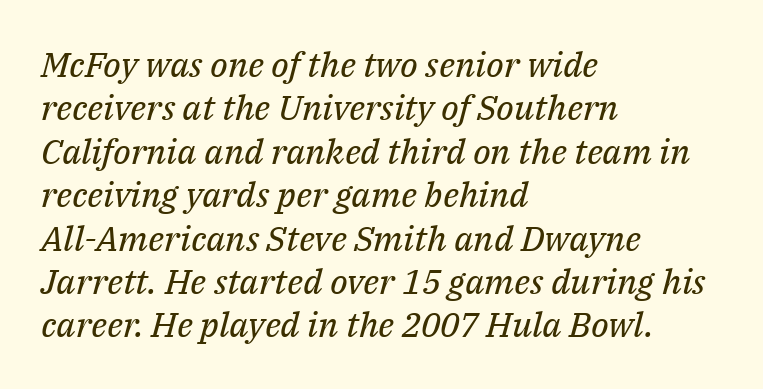
{"serif": "yes", "italic": "yes", "lean": "right", "slant_degrees": 14, "bold": "no", "weight": "regular", "width": "normal", "stroke_contrast": "medium", "x_height": "medium", "monospaced": "no", "underline": "no", "align": "left", "line_spacing_ratio": 1.24, "letter_spacing": "normal", "letter_spacing_em": 0.0, "glyph_px": 35}
